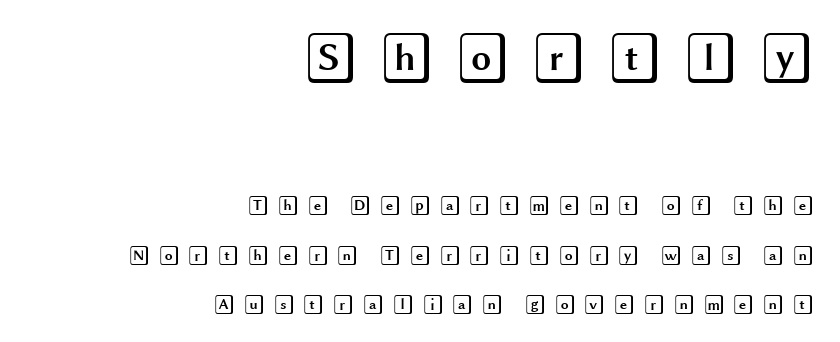
The image shows 51 px wide type, upright; set right-aligned, loose line spacing (2.48x), unusually wide letter spacing (+0.39 em), not underlined; the first (top) block is 2.55x larger; a large x-height.
